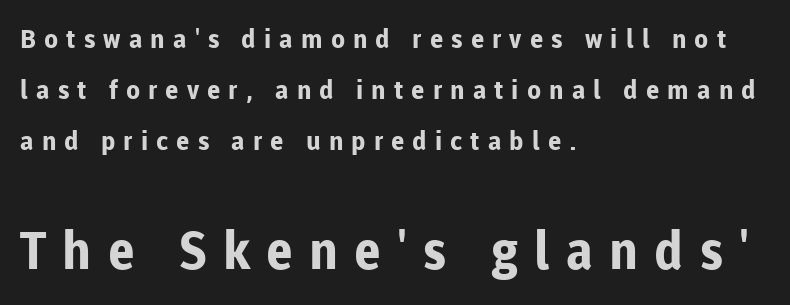
{"serif": "no", "italic": "no", "bold": "yes", "weight": "bold", "width": "normal", "stroke_contrast": "low", "x_height": "medium", "monospaced": "no", "underline": "no", "align": "left", "line_spacing": "loose", "line_spacing_ratio": 1.96, "letter_spacing": "wide", "letter_spacing_em": 0.31, "larger_block": "second", "size_ratio": 2.0, "glyph_px": 52}
